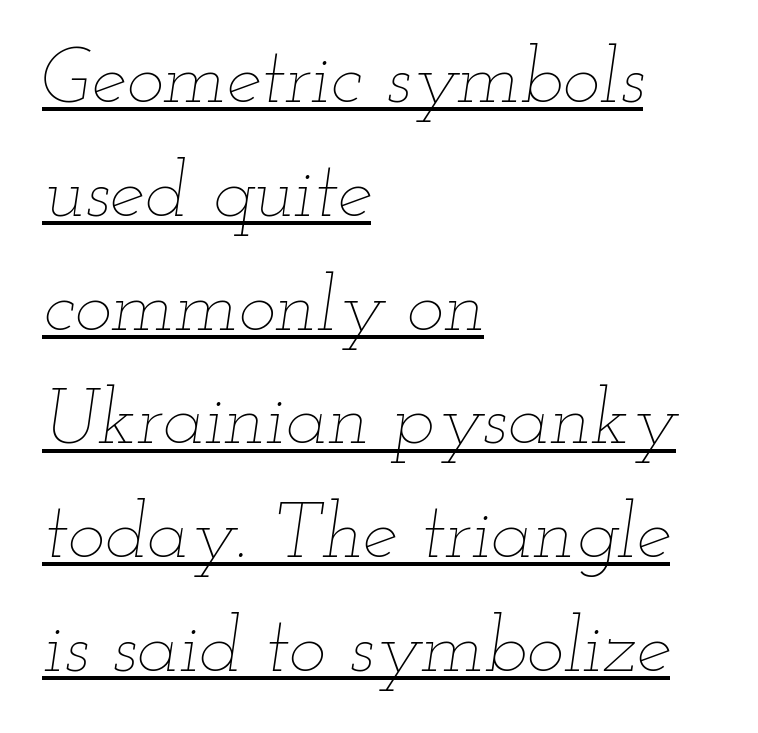
{"italic": "yes", "lean": "right", "slant_degrees": 12, "bold": "no", "weight": "thin", "width": "wide", "stroke_contrast": "low", "x_height": "small", "monospaced": "no", "underline": "yes", "align": "left", "line_spacing": "normal", "line_spacing_ratio": 1.44, "letter_spacing": "normal", "letter_spacing_em": 0.0, "glyph_px": 79}
